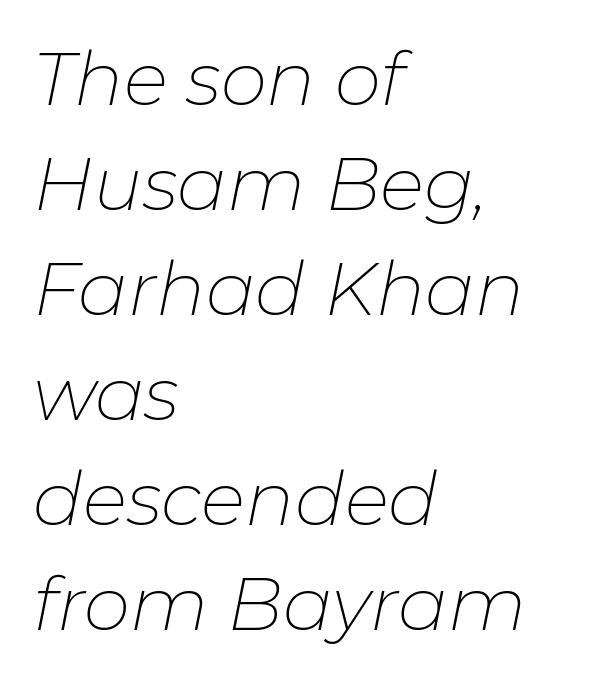
{"italic": "yes", "lean": "right", "slant_degrees": 11, "bold": "no", "weight": "thin", "width": "normal", "stroke_contrast": "low", "x_height": "medium", "monospaced": "no", "underline": "no", "align": "left", "line_spacing": "normal", "line_spacing_ratio": 1.42, "letter_spacing": "normal", "letter_spacing_em": 0.0, "glyph_px": 74}
